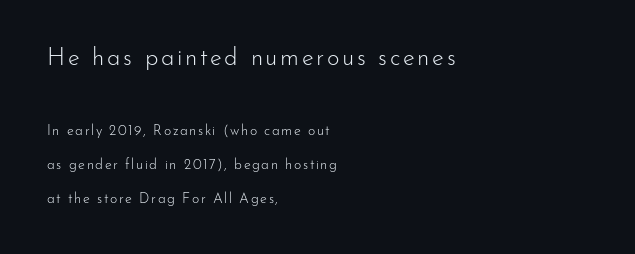
{"italic": "no", "bold": "no", "underline": "no", "align": "left", "line_spacing": "loose", "line_spacing_ratio": 2.41, "larger_block": "first", "size_ratio": 1.71, "glyph_px": 24}
